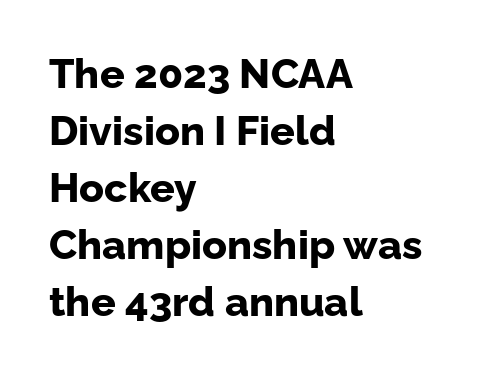
This rendering features lettering with no underline. The characters display no serif detailing; their extremities are plain. Each letter keeps its own natural width here, so spacing adapts to shape. These lines are set flush left with a ragged right edge. Reading down the column, the eye jumps a familiar distance to each next line.
